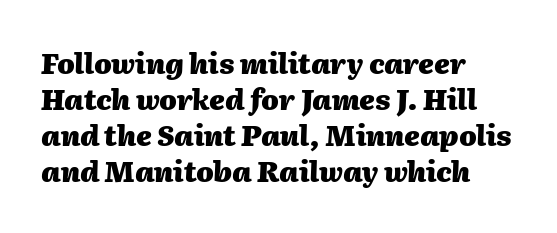
{"italic": "yes", "lean": "right", "slant_degrees": 2, "bold": "yes", "weight": "heavy", "width": "normal", "stroke_contrast": "medium", "x_height": "medium", "monospaced": "no", "underline": "no", "align": "left", "line_spacing": "normal", "line_spacing_ratio": 1.29, "letter_spacing": "normal", "letter_spacing_em": 0.0, "glyph_px": 28}
